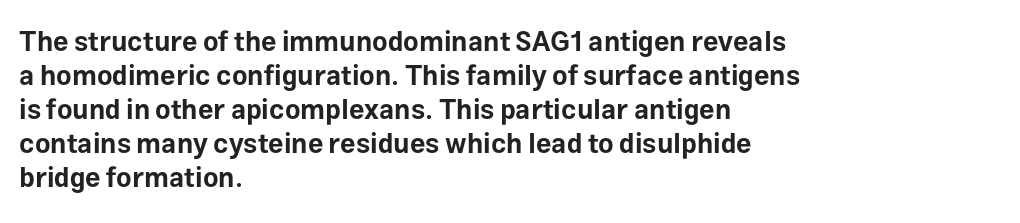
Does the weight exceed regular? Yes, all the way to bold. Short note: letters normally spaced. The space beneath each line is pristine and unruled. The typesetter chose a ragged-right arrangement here. Posture: vertical. The passage shown stacks its lines at a standard gap.
